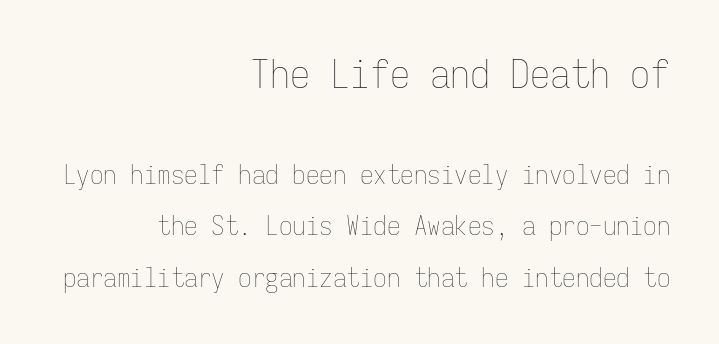
{"italic": "no", "bold": "no", "weight": "thin", "width": "condensed", "stroke_contrast": "low", "x_height": "medium", "monospaced": "yes", "underline": "no", "align": "right", "line_spacing": "loose", "line_spacing_ratio": 1.9, "letter_spacing": "normal", "letter_spacing_em": 0.0, "larger_block": "first", "size_ratio": 1.48, "glyph_px": 40}
